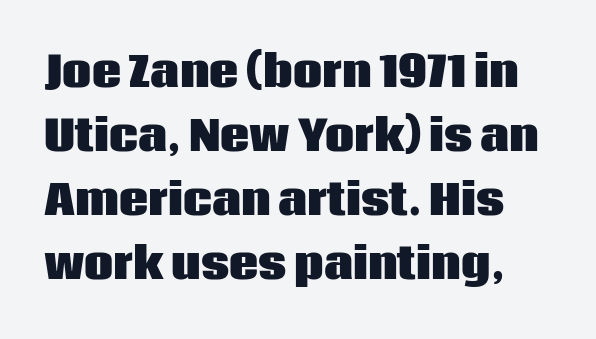
Q: Is the text bold? A: Yes.
Q: Is the text italic (slanted)? A: No, it is upright.
Q: Is the typeface a serif or a sans-serif typeface? A: Sans-serif.
Q: Is the text underlined? A: No.
Q: Is the spacing between letters normal or unusually wide? A: Normal.
Q: Is the spacing between lines tight, normal or loose? A: Normal.
Q: Width (condensed, normal, or wide)? A: Normal.
Q: Stroke contrast? A: Low.
Q: x-height? A: Large.
Q: Monospaced? A: No.
